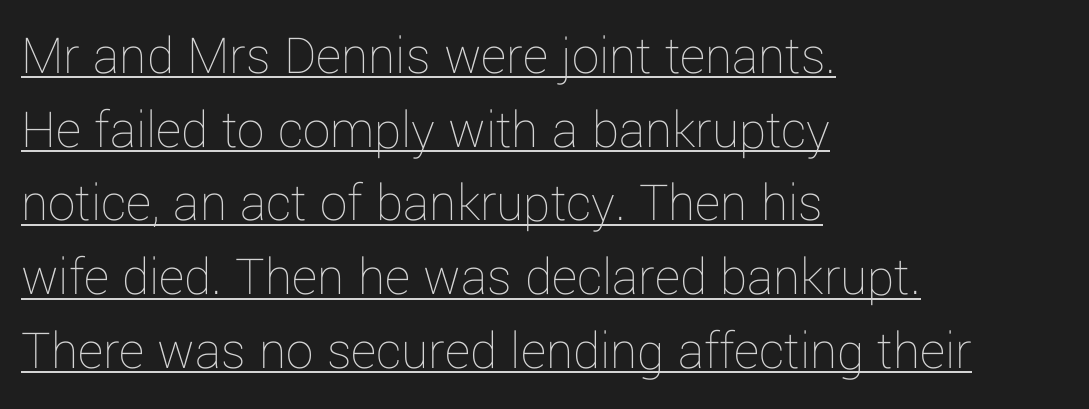
{"italic": "no", "bold": "no", "weight": "thin", "width": "normal", "stroke_contrast": "low", "x_height": "medium", "monospaced": "no", "underline": "yes", "align": "left", "line_spacing": "normal", "line_spacing_ratio": 1.34, "letter_spacing": "normal", "letter_spacing_em": 0.0, "glyph_px": 55}
